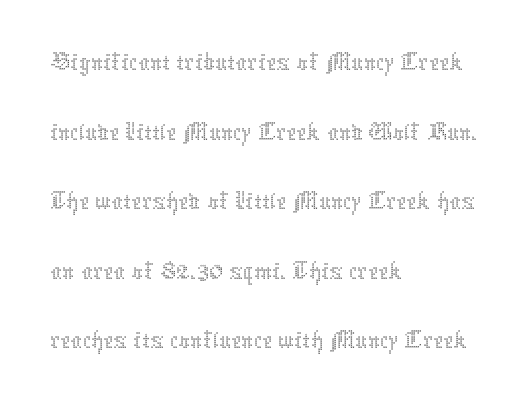
Q: Is the text bold? A: No.
Q: Is the text italic (slanted)? A: No, it is upright.
Q: Is the text underlined? A: No.
Q: How is the paragraph aligned? A: Left-aligned.
Q: Is the spacing between letters normal or unusually wide? A: Normal.
Q: Width (condensed, normal, or wide)? A: Normal.
Q: Stroke contrast? A: Medium.
Q: x-height? A: Medium.
Q: Monospaced? A: No.
